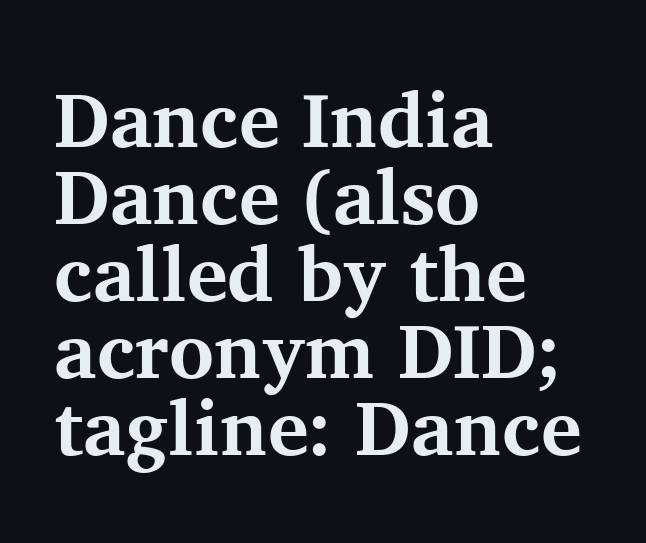
{"serif": "yes", "italic": "no", "bold": "yes", "weight": "bold", "width": "normal", "stroke_contrast": "medium", "x_height": "medium", "monospaced": "no", "underline": "no", "align": "left", "line_spacing": "tight", "line_spacing_ratio": 1.0, "letter_spacing": "normal", "letter_spacing_em": 0.0, "glyph_px": 77}
